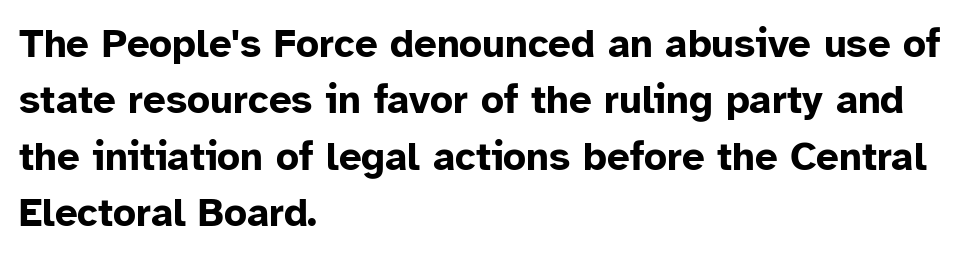
Q: Is the text bold? A: Yes.
Q: Is the text italic (slanted)? A: No, it is upright.
Q: Is the typeface a serif or a sans-serif typeface? A: Sans-serif.
Q: Is the text underlined? A: No.
Q: How is the paragraph aligned? A: Left-aligned.
Q: Is the spacing between letters normal or unusually wide? A: Normal.
Q: Is the spacing between lines tight, normal or loose? A: Normal.
Q: Width (condensed, normal, or wide)? A: Normal.
Q: Stroke contrast? A: Low.
Q: x-height? A: Medium.
Q: Monospaced? A: No.
